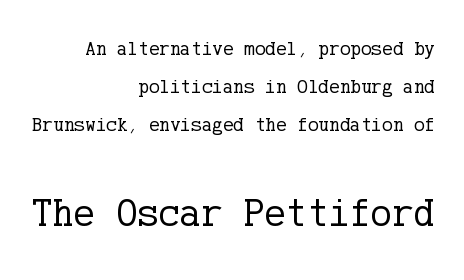
The image shows 40 px regular-weight serif type, upright; set right-aligned, line spacing 1.89x, normal letter spacing, not underlined; the second (bottom) block is 2.0x larger; low stroke contrast and a medium x-height.
